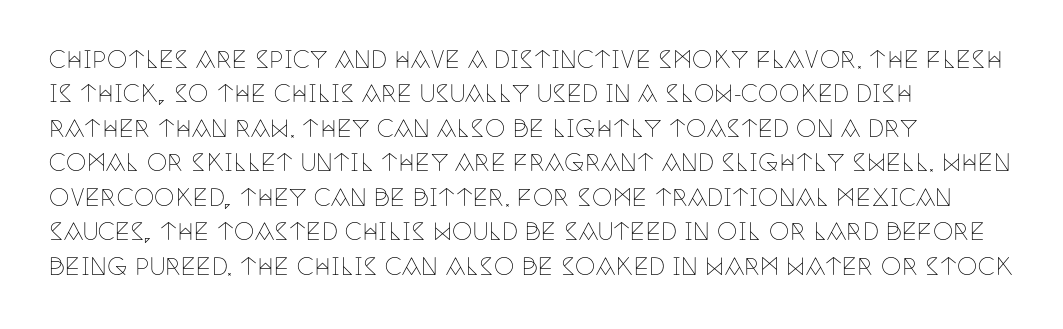
Observe the ordinary spacing: letters are neighbours, not strangers. Only glyphs here, with clear space below each row. Honestly, the row spacing looks completely unremarkable. No letter is thick-stroked: the sample isn't bold.
